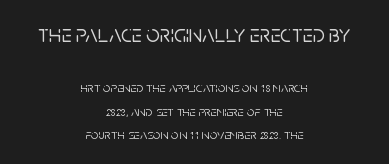
{"italic": "no", "underline": "no", "align": "center", "line_spacing": "normal", "line_spacing_ratio": 1.67, "letter_spacing": "normal", "letter_spacing_em": 0.0, "larger_block": "first", "size_ratio": 1.71, "glyph_px": 24}
